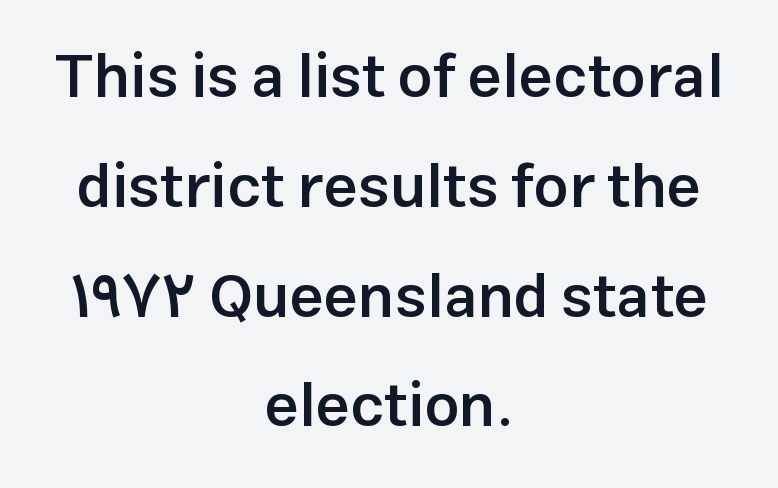
The image shows 61 px semibold sans-serif type, upright; set centered, line spacing 1.8x, normal letter spacing, not underlined; low stroke contrast and a medium x-height.
